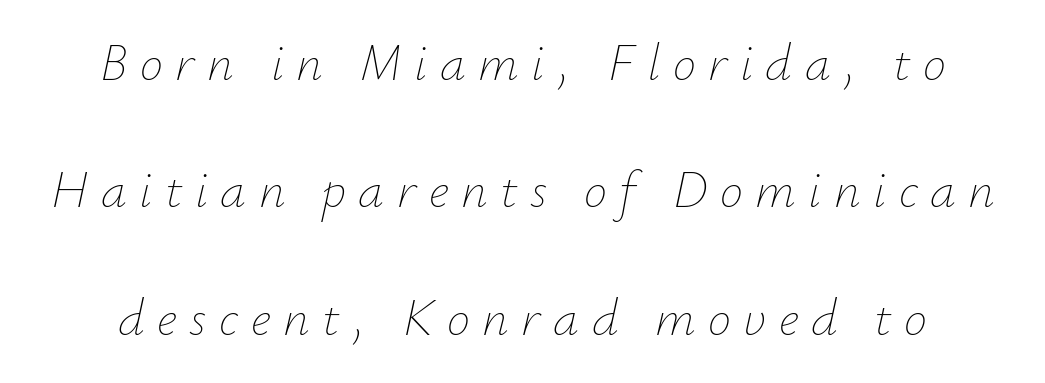
{"italic": "yes", "lean": "right", "slant_degrees": 12, "bold": "no", "weight": "thin", "width": "normal", "stroke_contrast": "low", "x_height": "small", "monospaced": "no", "underline": "no", "line_spacing": "loose", "line_spacing_ratio": 2.45, "letter_spacing": "wide", "letter_spacing_em": 0.24, "glyph_px": 52}
